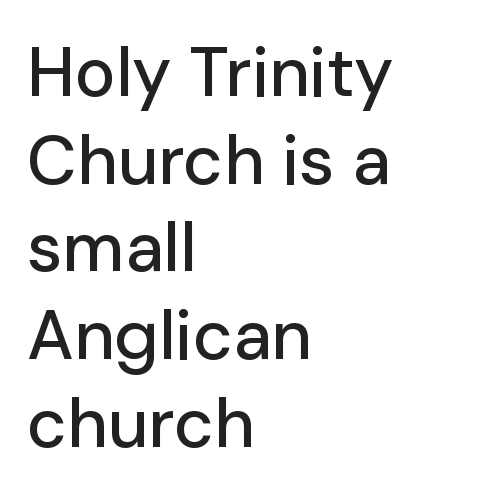
Q: Is the text italic (slanted)? A: No, it is upright.
Q: Is the typeface a serif or a sans-serif typeface? A: Sans-serif.
Q: Is the text underlined? A: No.
Q: How is the paragraph aligned? A: Left-aligned.
Q: Is the spacing between letters normal or unusually wide? A: Normal.
Q: Is the spacing between lines tight, normal or loose? A: Normal.
Q: Width (condensed, normal, or wide)? A: Normal.
Q: Stroke contrast? A: Low.
Q: x-height? A: Medium.
Q: Monospaced? A: No.
